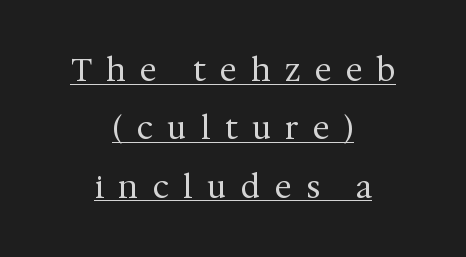
Has an underline been added? It has. Horizontally, the lines are justified to the midpoint only. Unlike italic type, these characters show no tilt at all. Letter spacing: wide. The face looks like a standard text weight, possibly lighter.
